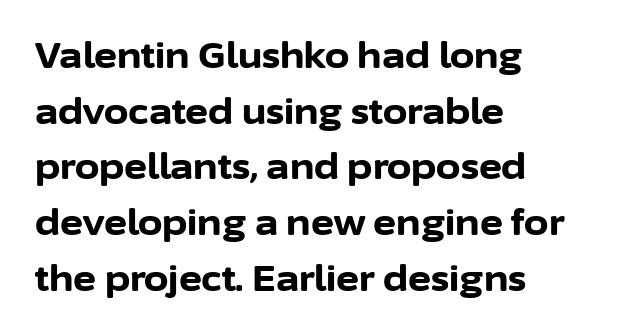
The image shows 35 px bold sans-serif type, upright; set left-aligned, normal line spacing (1.59x), normal letter spacing, not underlined; low stroke contrast and a medium x-height.
